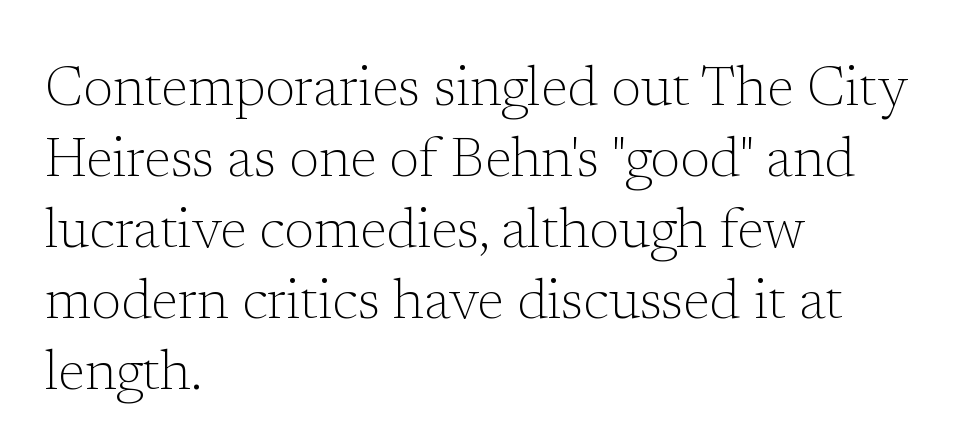
Q: Is the text bold? A: No.
Q: Is the text italic (slanted)? A: No, it is upright.
Q: Is the typeface a serif or a sans-serif typeface? A: Serif.
Q: Is the text underlined? A: No.
Q: How is the paragraph aligned? A: Left-aligned.
Q: Is the spacing between letters normal or unusually wide? A: Normal.
Q: Is the spacing between lines tight, normal or loose? A: Normal.
Q: Width (condensed, normal, or wide)? A: Normal.
Q: Stroke contrast? A: Low.
Q: x-height? A: Medium.
Q: Monospaced? A: No.
